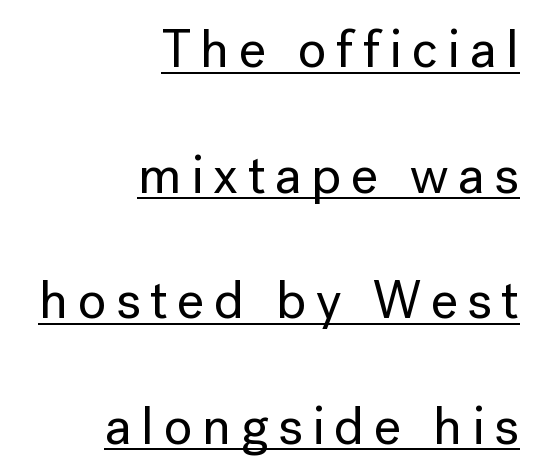
Q: Is the text italic (slanted)? A: No, it is upright.
Q: Is the typeface a serif or a sans-serif typeface? A: Sans-serif.
Q: Is the text underlined? A: Yes.
Q: How is the paragraph aligned? A: Right-aligned.
Q: Is the spacing between lines tight, normal or loose? A: Loose.
Q: Width (condensed, normal, or wide)? A: Normal.
Q: Stroke contrast? A: Low.
Q: x-height? A: Medium.
Q: Monospaced? A: No.
